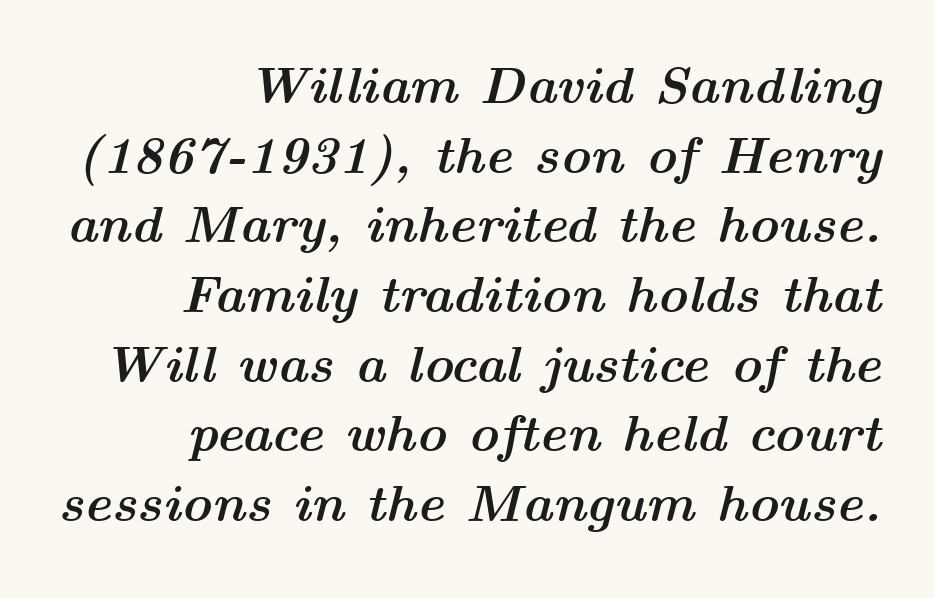
In terms of leading, this rendering sits right in the middle. A full-strength bold gives these letters their thick strokes. The face used here has a pronounced slope to its letters. A bare baseline throughout the passage.
